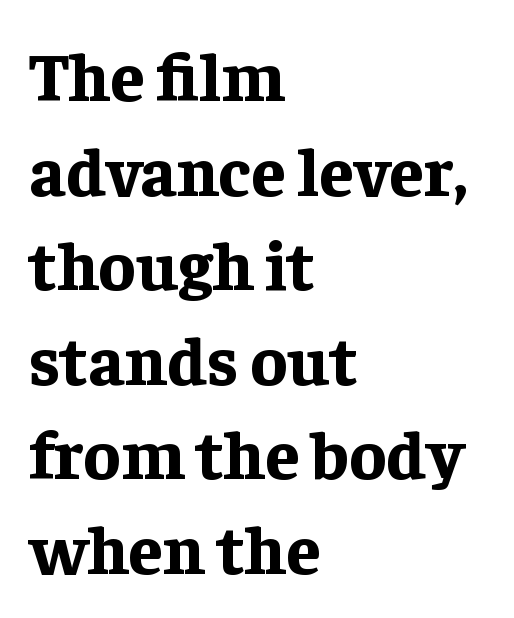
Q: Is the text bold? A: Yes.
Q: Is the text italic (slanted)? A: No, it is upright.
Q: Is the typeface a serif or a sans-serif typeface? A: Serif.
Q: Is the text underlined? A: No.
Q: How is the paragraph aligned? A: Left-aligned.
Q: Is the spacing between letters normal or unusually wide? A: Normal.
Q: Is the spacing between lines tight, normal or loose? A: Normal.
Q: Width (condensed, normal, or wide)? A: Normal.
Q: Stroke contrast? A: Low.
Q: x-height? A: Medium.
Q: Monospaced? A: No.
